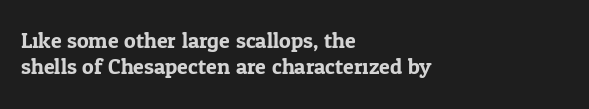
Bare-footed words on every line. All the whitespace from short lines collects on the right. Do the letters lean? They stand straight. Honestly, the letter spacing is just normal — you wouldn't notice it.
